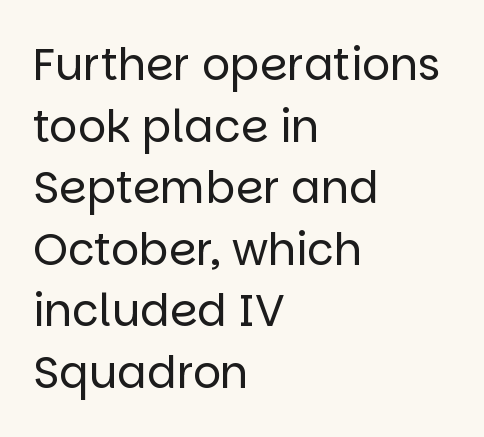
Q: Is the text bold? A: No.
Q: Is the text italic (slanted)? A: No, it is upright.
Q: Is the typeface a serif or a sans-serif typeface? A: Sans-serif.
Q: Is the text underlined? A: No.
Q: How is the paragraph aligned? A: Left-aligned.
Q: Is the spacing between letters normal or unusually wide? A: Normal.
Q: Is the spacing between lines tight, normal or loose? A: Normal.
Q: Width (condensed, normal, or wide)? A: Normal.
Q: Stroke contrast? A: Low.
Q: x-height? A: Large.
Q: Monospaced? A: No.
